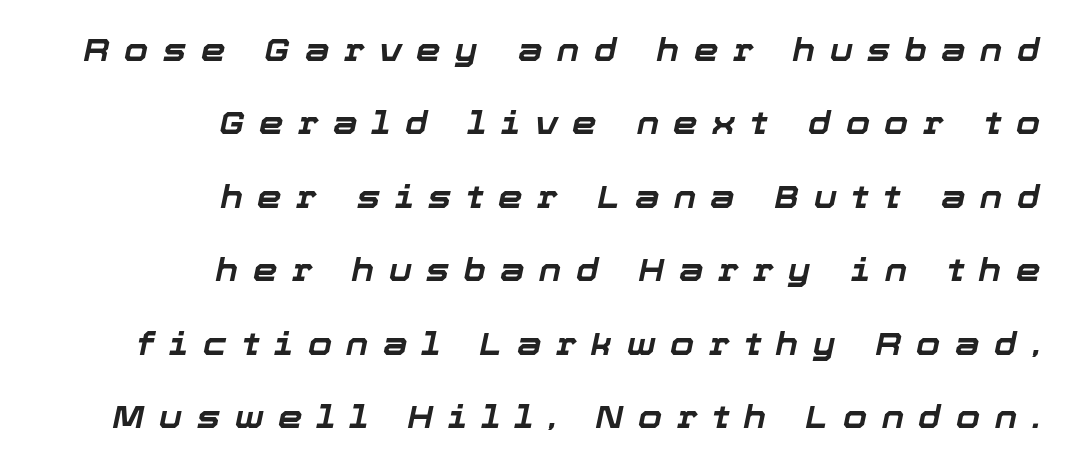
The image shows 31 px bold type, italic (leaning right); set right-aligned, loose line spacing (2.37x), unusually wide letter spacing (+0.47 em), not underlined; low stroke contrast and a medium x-height.
